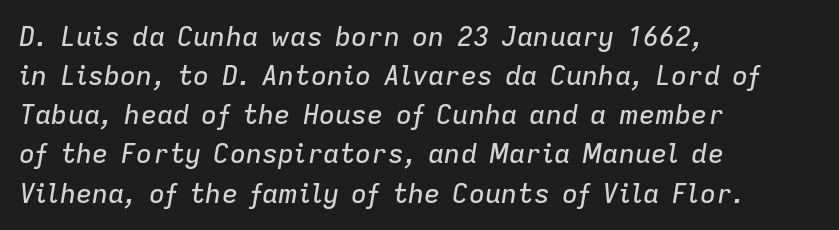
Q: Is the text italic (slanted)? A: Yes, it leans right by about 9 degrees.
Q: Is the text underlined? A: No.
Q: How is the paragraph aligned? A: Left-aligned.
Q: Is the spacing between letters normal or unusually wide? A: Normal.
Q: Is the spacing between lines tight, normal or loose? A: Normal.
